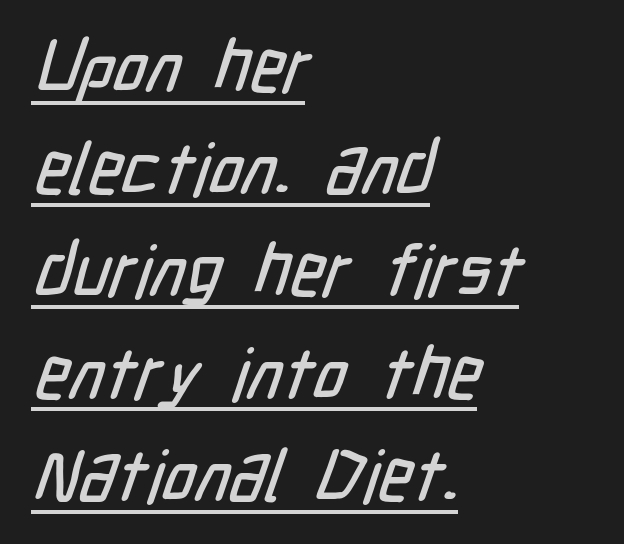
Q: Is the typeface a serif or a sans-serif typeface? A: Sans-serif.
Q: Is the text underlined? A: Yes.
Q: How is the paragraph aligned? A: Left-aligned.
Q: Is the spacing between letters normal or unusually wide? A: Normal.
Q: Is the spacing between lines tight, normal or loose? A: Normal.
Q: Width (condensed, normal, or wide)? A: Condensed.
Q: Stroke contrast? A: Low.
Q: x-height? A: Medium.
Q: Monospaced? A: No.
